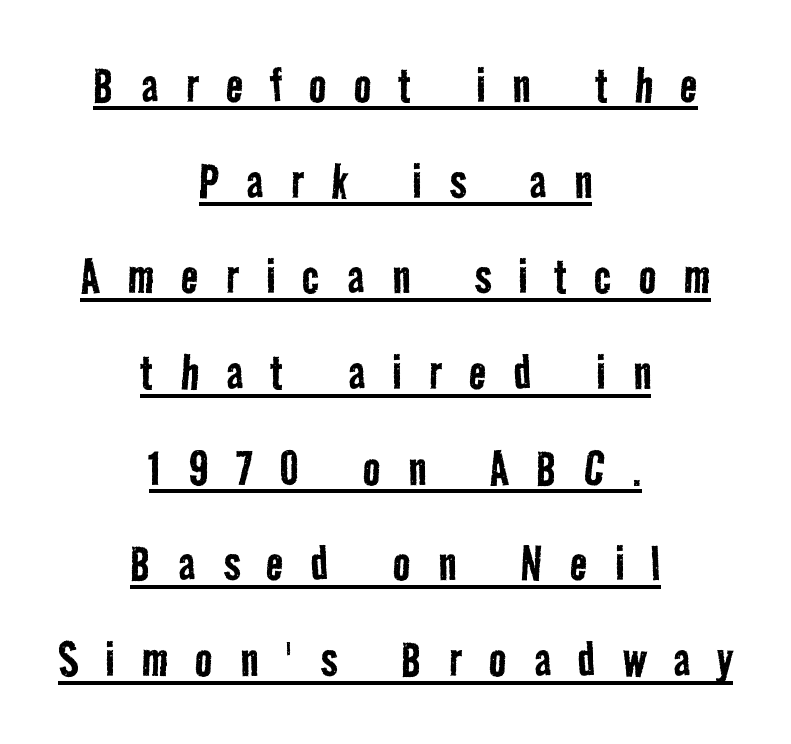
Underlining? Definitely there. Caption: expanded tracking, letters set apart. The passage is arranged like a title page — every line centered. Here the designer chose a conventional face with non-uniform glyph widths. The vertical gap from one line to the next is medium.
